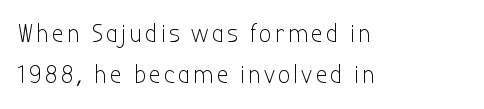
{"italic": "no", "bold": "no", "underline": "no", "align": "left", "line_spacing": "normal", "line_spacing_ratio": 1.59, "glyph_px": 26}
